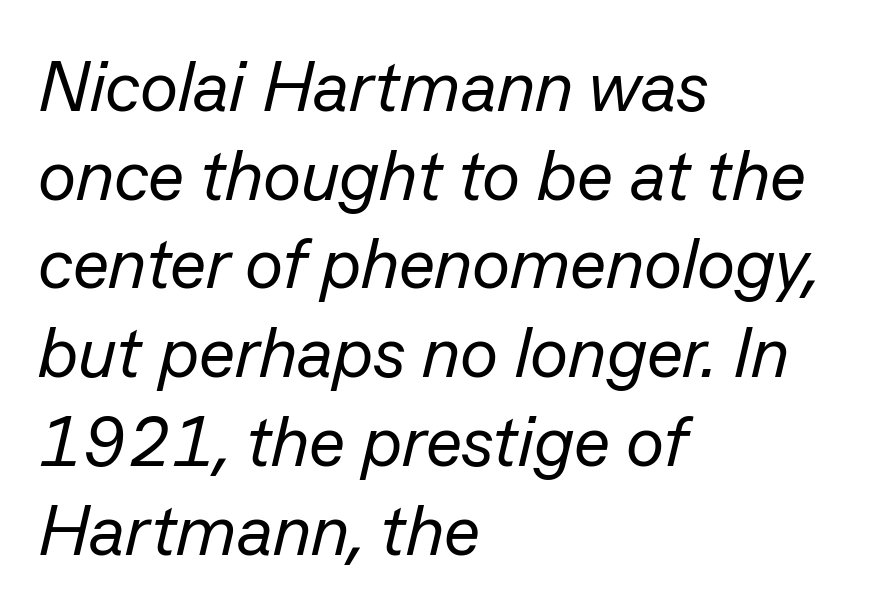
Proportional: the letters do not fall into vertical columns. A light-to-regular cut is what we see here. The gap between lines stays unmarked. There's an unmistakable incline to the writing here.
